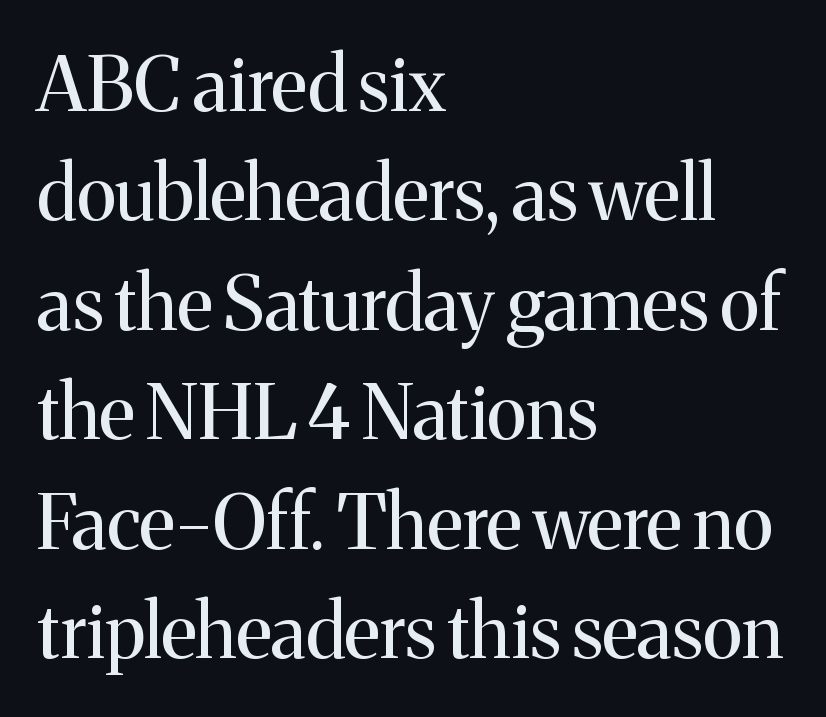
Note the varied advance widths — an 'i' is clearly narrower than an 'm'. Vertical stems look standard width or narrower in stroke. Notice how the passage keeps a crisp vertical edge on the left only. Does extra space separate the letters? No, they use regular spacing. Each row of text sits above clean, open space. The rendering uses a moderate line-height, typical for paragraphs.
